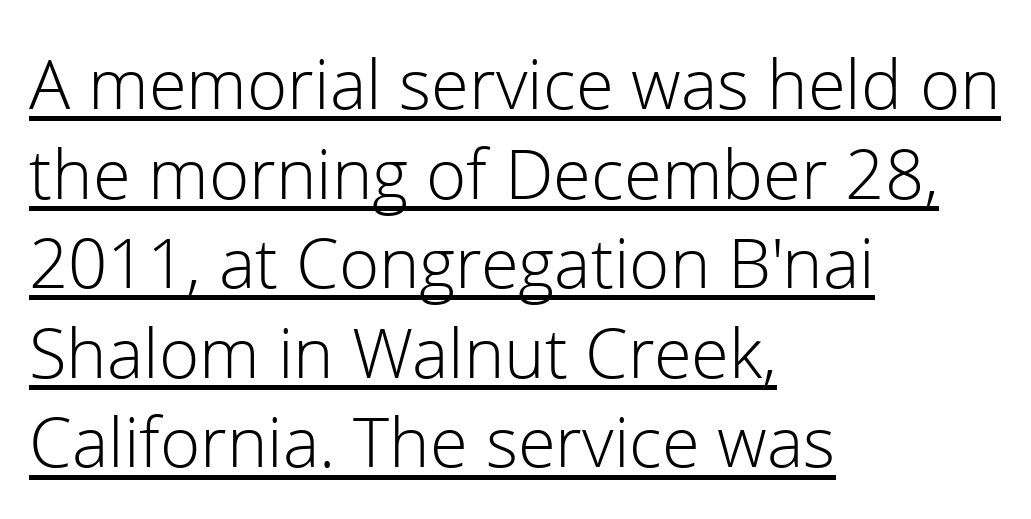
{"serif": "no", "italic": "no", "bold": "no", "weight": "light", "width": "normal", "stroke_contrast": "low", "x_height": "medium", "monospaced": "no", "underline": "yes", "align": "left", "line_spacing_ratio": 1.21, "letter_spacing": "normal", "letter_spacing_em": 0.0, "glyph_px": 74}
